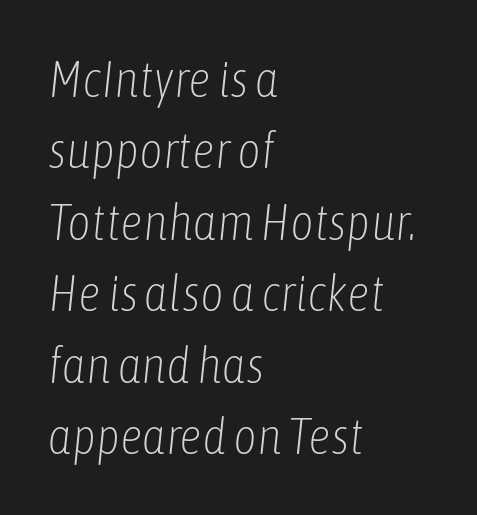
Q: Is the text bold? A: No.
Q: Is the text italic (slanted)? A: Yes, it leans right by about 6 degrees.
Q: Is the text underlined? A: No.
Q: How is the paragraph aligned? A: Left-aligned.
Q: Is the spacing between letters normal or unusually wide? A: Normal.
Q: Is the spacing between lines tight, normal or loose? A: Normal.
Q: Width (condensed, normal, or wide)? A: Condensed.
Q: Stroke contrast? A: Low.
Q: x-height? A: Medium.
Q: Monospaced? A: No.
